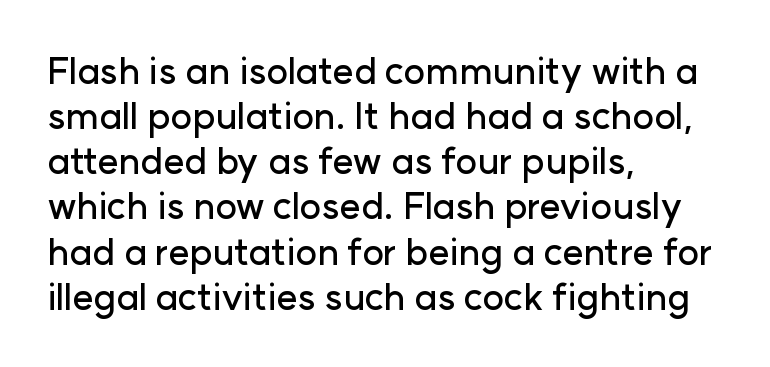
The image shows 37 px sans-serif type, upright; set left-aligned, line spacing 1.22x, normal letter spacing, not underlined; low stroke contrast and a medium x-height.
